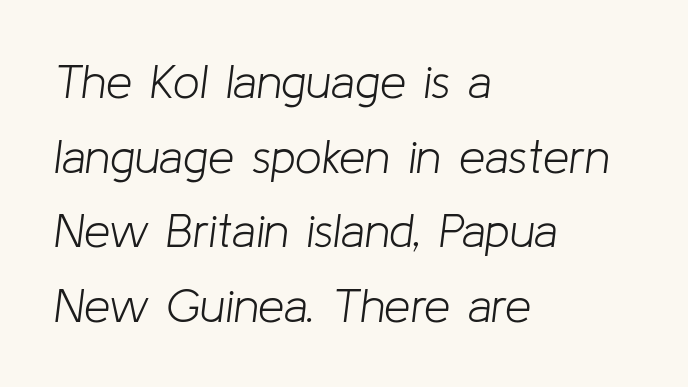
Q: Is the text bold? A: No.
Q: Is the text italic (slanted)? A: Yes, it leans right by about 8 degrees.
Q: Is the text underlined? A: No.
Q: How is the paragraph aligned? A: Left-aligned.
Q: Is the spacing between letters normal or unusually wide? A: Normal.
Q: Is the spacing between lines tight, normal or loose? A: Normal.
Q: Width (condensed, normal, or wide)? A: Normal.
Q: Stroke contrast? A: Low.
Q: x-height? A: Medium.
Q: Monospaced? A: No.
